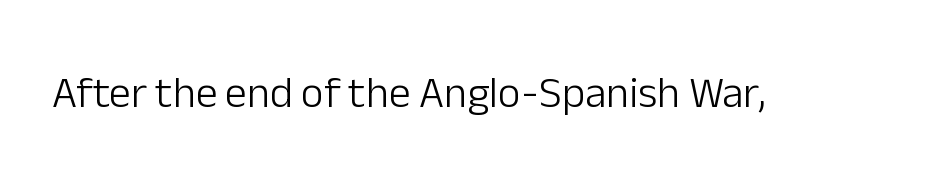
The image shows 44 px light sans-serif type, upright; set normal letter spacing, not underlined; low stroke contrast and a medium x-height.
